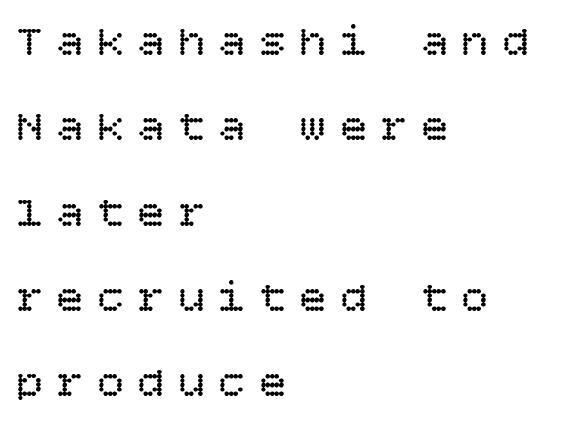
Do the letters lean? They stand straight. The leading is generous, giving the passage an open texture. A quiet, ordinary-to-light weight characterises the typeface. Clear beneath every line of the passage.
